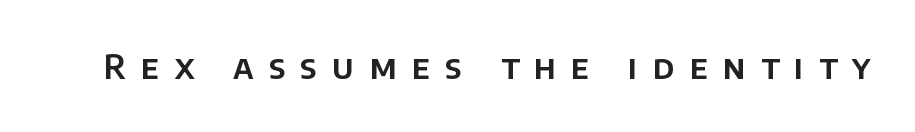
The image shows 33 px sans-serif type, upright; set unusually wide letter spacing (+0.46 em), not underlined; low stroke contrast and a large x-height.
